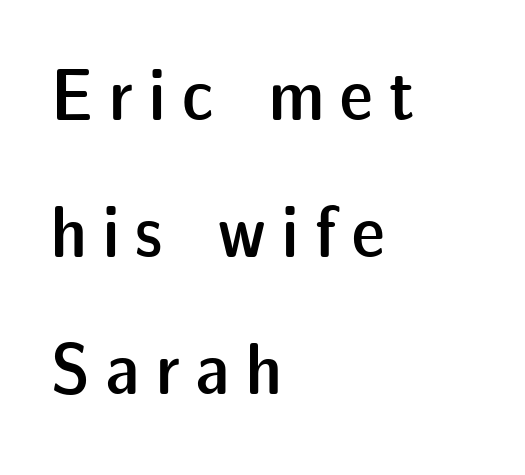
{"serif": "no", "italic": "no", "bold": "semi", "weight": "semibold", "width": "normal", "stroke_contrast": "low", "x_height": "medium", "monospaced": "no", "underline": "no", "align": "left", "line_spacing_ratio": 1.85, "letter_spacing": "wide", "letter_spacing_em": 0.22, "glyph_px": 74}
